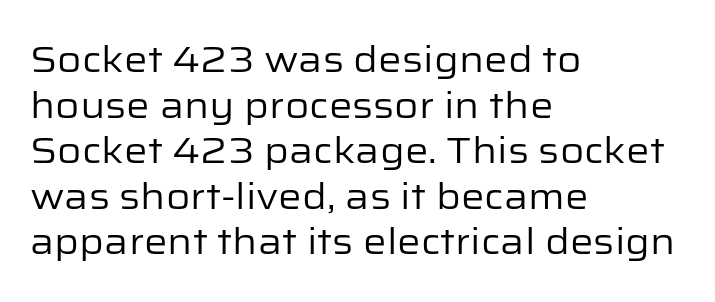
{"serif": "no", "italic": "no", "bold": "no", "weight": "regular", "width": "normal", "stroke_contrast": "low", "x_height": "medium", "monospaced": "no", "underline": "no", "align": "left", "line_spacing_ratio": 1.23, "letter_spacing": "normal", "letter_spacing_em": 0.0, "glyph_px": 37}
